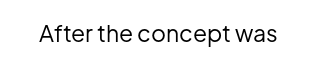
The type is set solid horizontally, with unmodified tracking. Words float on clear page, feet unadorned. A quiet, ordinary-to-light weight characterises the typeface. The type sits square on the baseline with zero lean.
